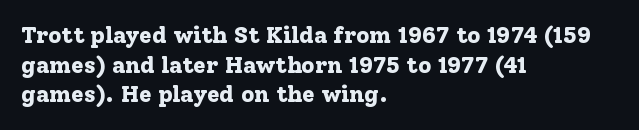
Q: Is the text bold? A: Yes.
Q: Is the text italic (slanted)? A: No, it is upright.
Q: Is the text underlined? A: No.
Q: How is the paragraph aligned? A: Left-aligned.
Q: Is the spacing between letters normal or unusually wide? A: Normal.
Q: Is the spacing between lines tight, normal or loose? A: Normal.
